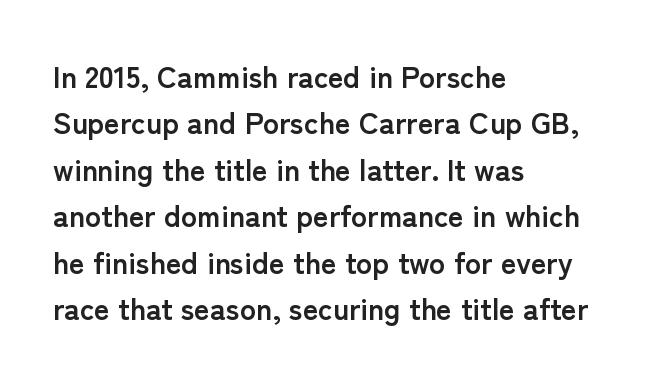
The image shows 30 px semibold sans-serif type, upright; set left-aligned, normal line spacing (1.55x), normal letter spacing, not underlined; low stroke contrast and a medium x-height.
